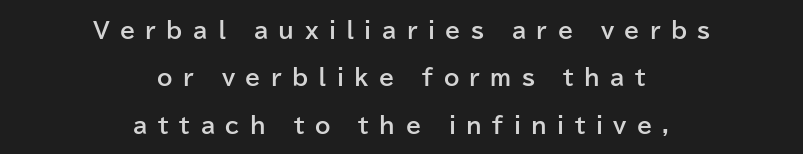
{"italic": "no", "bold": "yes", "underline": "no", "align": "center", "line_spacing": "loose", "line_spacing_ratio": 2.15, "letter_spacing": "wide", "letter_spacing_em": 0.47, "glyph_px": 22}
